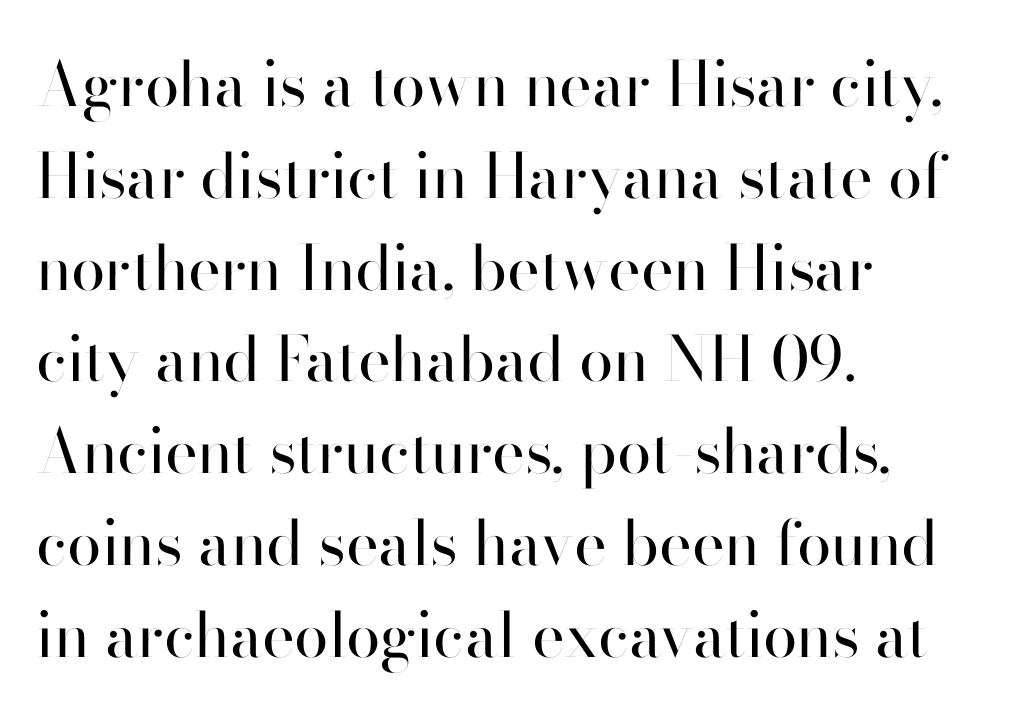
Q: Is the text bold? A: No.
Q: Is the text italic (slanted)? A: No, it is upright.
Q: Is the typeface a serif or a sans-serif typeface? A: Sans-serif.
Q: Is the text underlined? A: No.
Q: How is the paragraph aligned? A: Left-aligned.
Q: Is the spacing between letters normal or unusually wide? A: Normal.
Q: Is the spacing between lines tight, normal or loose? A: Normal.
Q: Width (condensed, normal, or wide)? A: Normal.
Q: Stroke contrast? A: High.
Q: x-height? A: Small.
Q: Monospaced? A: No.
